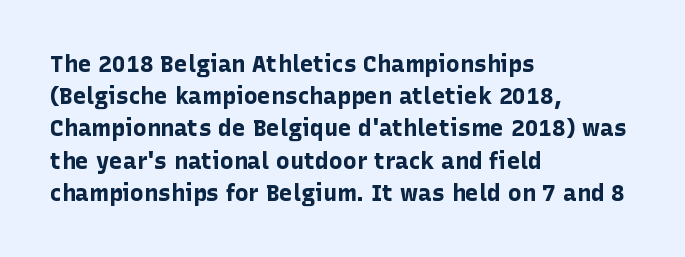
{"italic": "no", "bold": "yes", "underline": "no", "align": "left", "line_spacing": "normal", "line_spacing_ratio": 1.4, "letter_spacing": "normal", "letter_spacing_em": 0.0, "glyph_px": 23}
